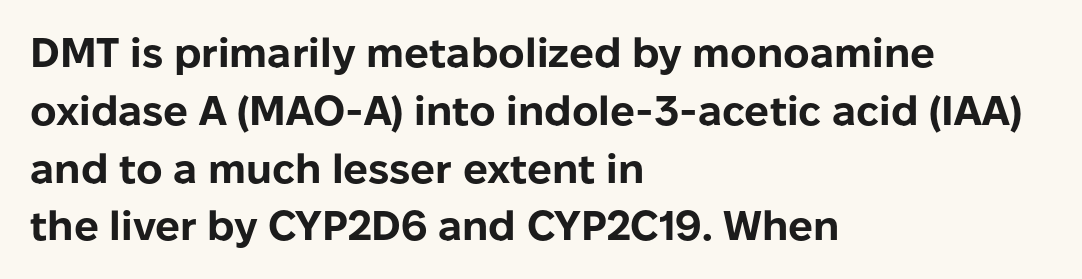
Q: Is the text bold? A: Yes.
Q: Is the text italic (slanted)? A: No, it is upright.
Q: Is the typeface a serif or a sans-serif typeface? A: Sans-serif.
Q: Is the text underlined? A: No.
Q: How is the paragraph aligned? A: Left-aligned.
Q: Is the spacing between letters normal or unusually wide? A: Normal.
Q: Is the spacing between lines tight, normal or loose? A: Normal.
Q: Width (condensed, normal, or wide)? A: Normal.
Q: Stroke contrast? A: Low.
Q: x-height? A: Medium.
Q: Monospaced? A: No.
